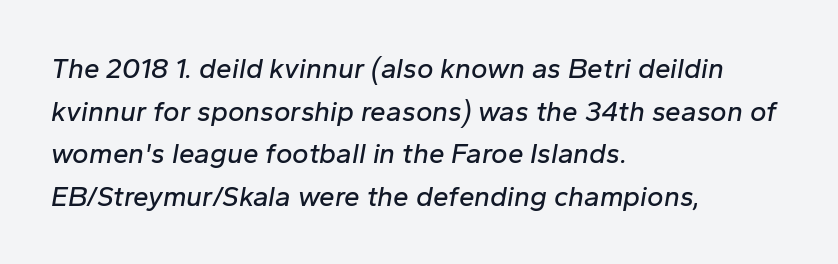
The image shows 28 px text type, italic (leaning right); set left-aligned, normal line spacing (1.52x), normal letter spacing, not underlined; low stroke contrast and a medium x-height.
